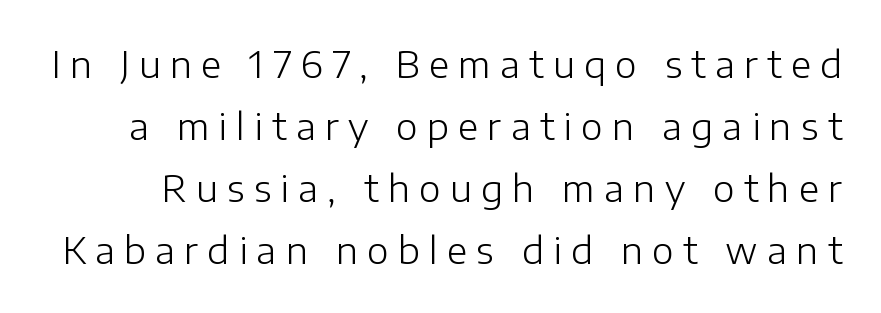
The image shows 37 px light sans-serif type, upright; set normal line spacing (1.68x), unusually wide letter spacing (+0.25 em), not underlined; low stroke contrast and a medium x-height.
